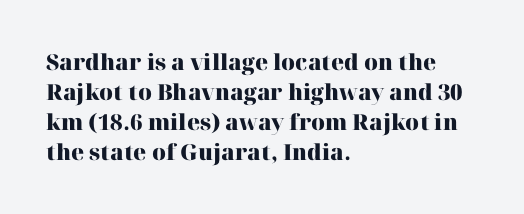
The image shows 22 px bold type, upright; set left-aligned, normal line spacing (1.37x), normal letter spacing, not underlined.
